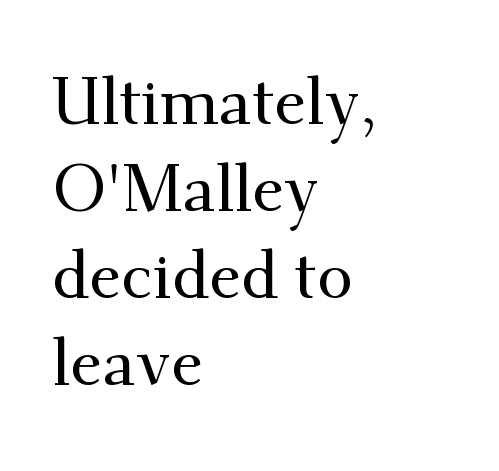
Q: Is the text italic (slanted)? A: No, it is upright.
Q: Is the typeface a serif or a sans-serif typeface? A: Serif.
Q: Is the text underlined? A: No.
Q: How is the paragraph aligned? A: Left-aligned.
Q: Is the spacing between letters normal or unusually wide? A: Normal.
Q: Is the spacing between lines tight, normal or loose? A: Normal.
Q: Width (condensed, normal, or wide)? A: Normal.
Q: Stroke contrast? A: Medium.
Q: x-height? A: Small.
Q: Monospaced? A: No.
